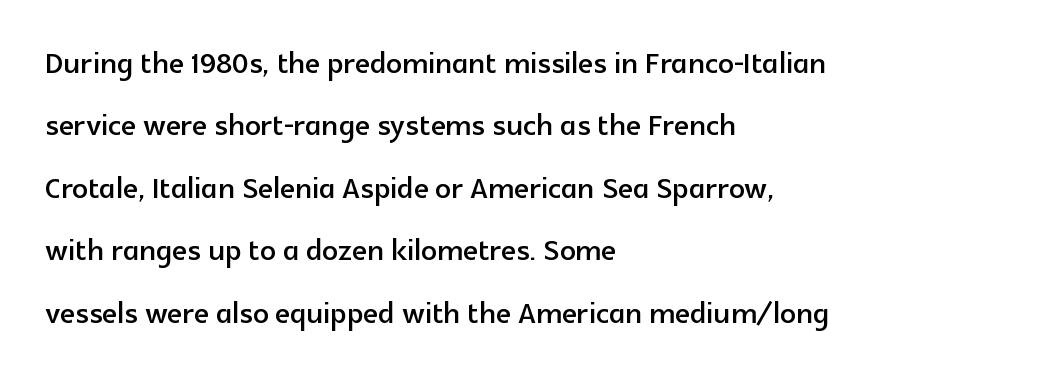
{"serif": "no", "italic": "no", "width": "normal", "x_height": "medium", "monospaced": "no", "underline": "no", "align": "left", "line_spacing": "normal", "line_spacing_ratio": 1.6, "letter_spacing": "normal", "letter_spacing_em": 0.0, "glyph_px": 39}
